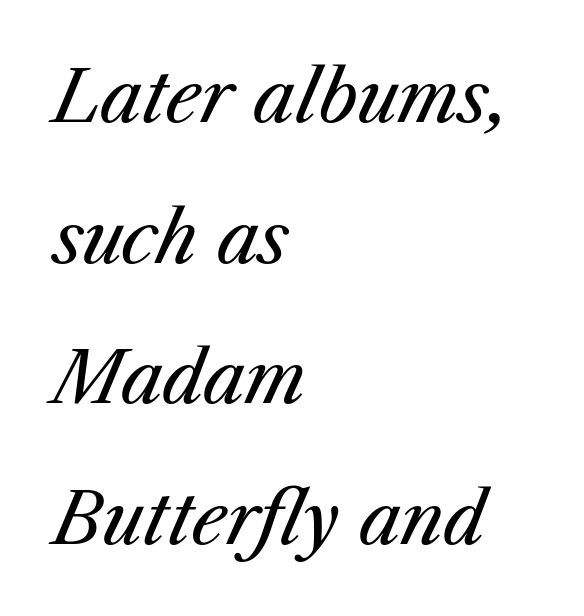
Vertical spacing — loose. Nothing unusual about the tracking: characters are spaced as the font intends. Bold? No — there's no thickening of the strokes. The letters are slanted; this is an italic face.
